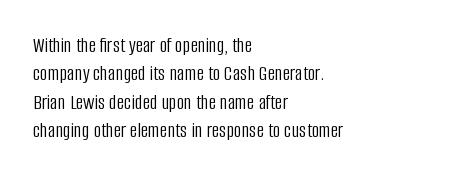
The image shows 21 px text type, upright; set left-aligned, normal line spacing (1.35x), normal letter spacing, not underlined.
